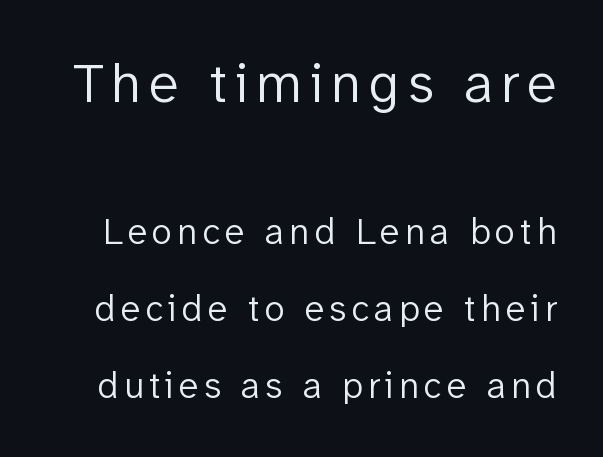
The image shows 56 px light sans-serif type, upright; set loose line spacing (2.08x), not underlined; the first (top) block is 1.51x larger; low stroke contrast and a medium x-height.
